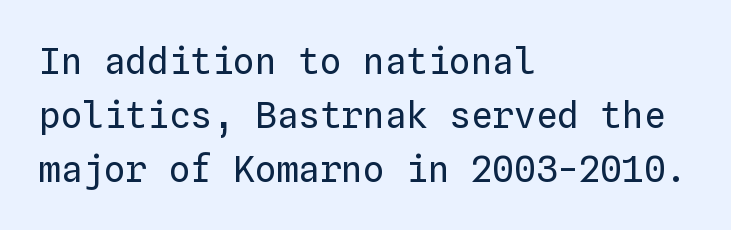
Q: Is the text bold? A: No.
Q: Is the text italic (slanted)? A: No, it is upright.
Q: Is the text underlined? A: No.
Q: How is the paragraph aligned? A: Left-aligned.
Q: Is the spacing between letters normal or unusually wide? A: Normal.
Q: Is the spacing between lines tight, normal or loose? A: Normal.
Q: Width (condensed, normal, or wide)? A: Normal.
Q: Stroke contrast? A: Low.
Q: x-height? A: Medium.
Q: Monospaced? A: Yes.
